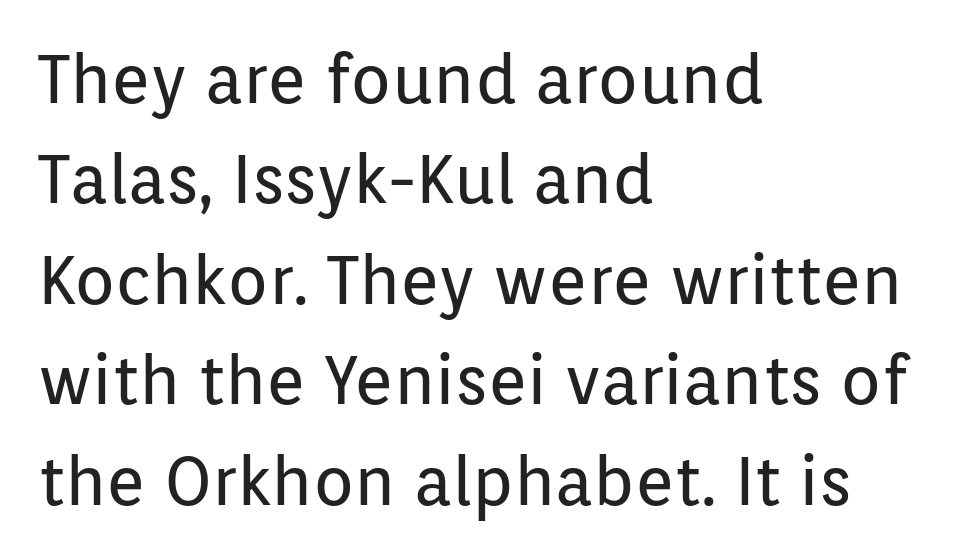
The image shows 67 px regular-weight sans-serif type, upright; set left-aligned, normal line spacing (1.5x), normal letter spacing, not underlined; low stroke contrast and a medium x-height.
